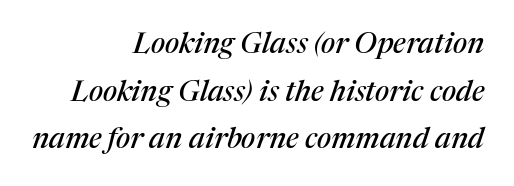
Q: Is the text italic (slanted)? A: Yes, it leans right by about 17 degrees.
Q: Is the typeface a serif or a sans-serif typeface? A: Serif.
Q: Is the text underlined? A: No.
Q: How is the paragraph aligned? A: Right-aligned.
Q: Is the spacing between letters normal or unusually wide? A: Normal.
Q: Is the spacing between lines tight, normal or loose? A: Normal.
Q: Width (condensed, normal, or wide)? A: Normal.
Q: Stroke contrast? A: Medium.
Q: x-height? A: Medium.
Q: Monospaced? A: No.
